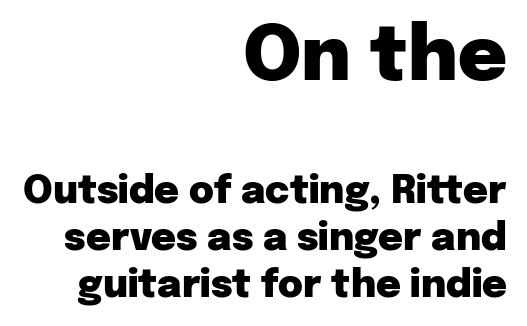
{"serif": "no", "italic": "no", "bold": "yes", "weight": "heavy", "width": "normal", "stroke_contrast": "low", "x_height": "medium", "monospaced": "no", "underline": "no", "align": "right", "line_spacing_ratio": 1.23, "letter_spacing": "normal", "letter_spacing_em": 0.0, "larger_block": "first", "size_ratio": 1.97, "glyph_px": 75}
